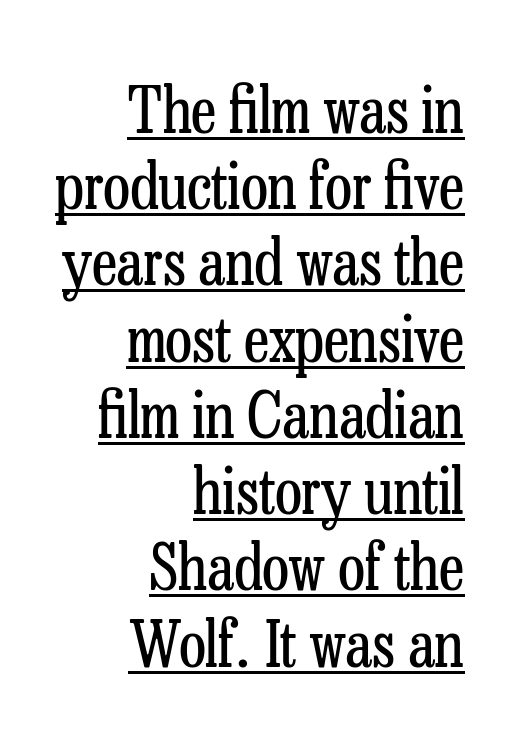
The image shows 63 px regular-weight, condensed serif type, upright; set right-aligned, line spacing 1.21x, normal letter spacing, underlined; low stroke contrast and a medium x-height.
